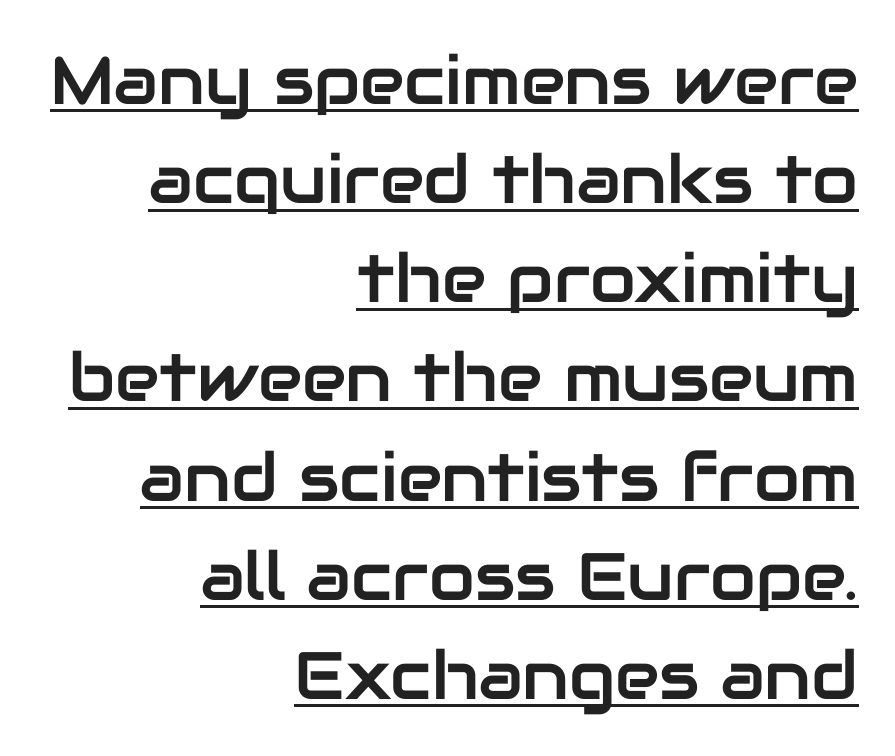
Like a heading marked for emphasis, these lines bear an underscore. You can tell from the bare stems that sans-serif type was used. What's the leading like? Ordinary, nothing unusual. Character widths vary here, with narrow letters taking less room than wide ones.
